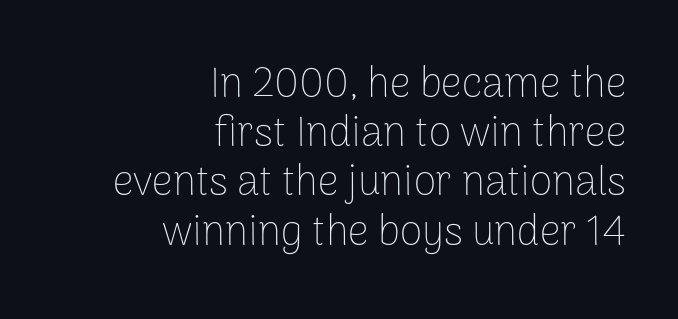
{"serif": "no", "italic": "no", "bold": "no", "weight": "thin", "width": "normal", "stroke_contrast": "low", "x_height": "medium", "monospaced": "no", "underline": "no", "align": "right", "line_spacing_ratio": 1.2, "letter_spacing": "normal", "letter_spacing_em": 0.0, "glyph_px": 41}
